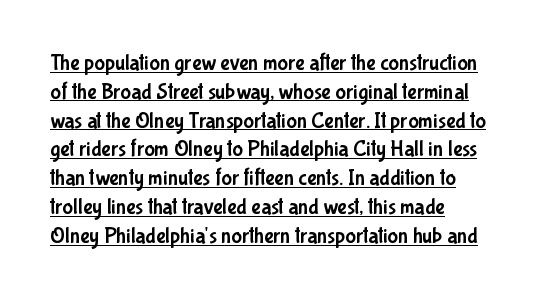
Beneath each row of characters lies a ruled line. Does the copy run flush right? No — it runs flush left. A typesetter would call this leading conventional body-copy spacing. No extra tracking has been applied to these lines. The axis of the letterforms is exactly vertical.
